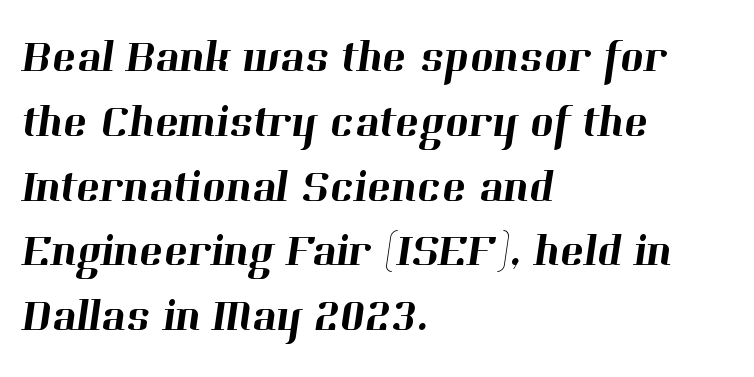
Q: Is the typeface a serif or a sans-serif typeface? A: Serif.
Q: Is the text underlined? A: No.
Q: How is the paragraph aligned? A: Left-aligned.
Q: Is the spacing between letters normal or unusually wide? A: Normal.
Q: Is the spacing between lines tight, normal or loose? A: Normal.
Q: Width (condensed, normal, or wide)? A: Normal.
Q: Stroke contrast? A: High.
Q: x-height? A: Medium.
Q: Monospaced? A: No.
